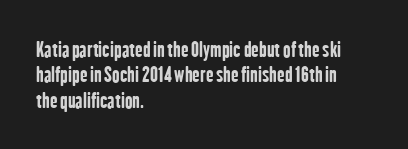
Q: Is the text bold? A: Yes.
Q: Is the text italic (slanted)? A: No, it is upright.
Q: Is the text underlined? A: No.
Q: How is the paragraph aligned? A: Left-aligned.
Q: Is the spacing between letters normal or unusually wide? A: Normal.
Q: Is the spacing between lines tight, normal or loose? A: Normal.
